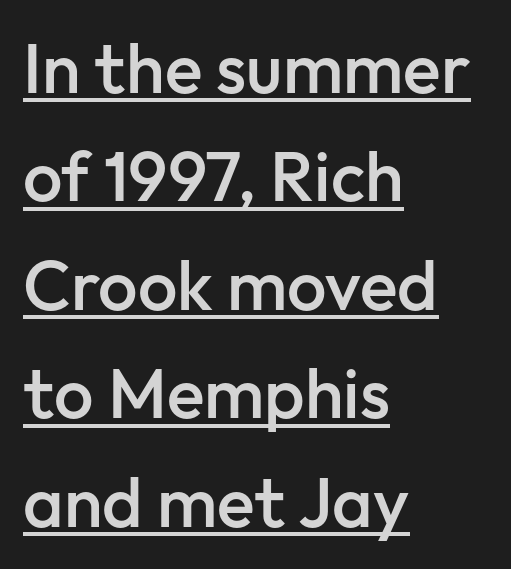
The rendering uses a moderate line-height, typical for paragraphs. If you drew a line through each stem, it would be perfectly vertical. Every letter is mildly thick-stroked: semibold rather than bold. Letterform terminals end flat and unadorned throughout the passage.
